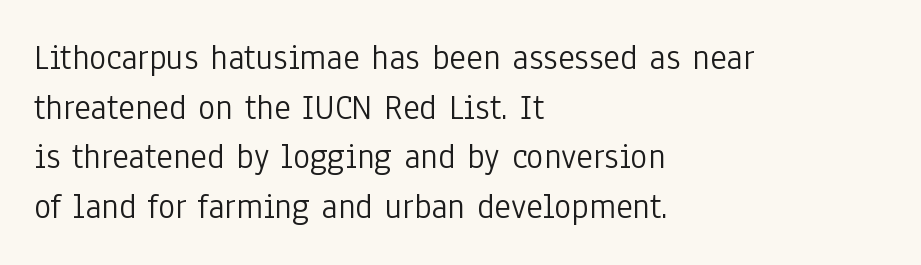
The image shows 36 px light, condensed sans-serif type, upright; set left-aligned, normal line spacing (1.38x), normal letter spacing, not underlined; low stroke contrast and a medium x-height.
